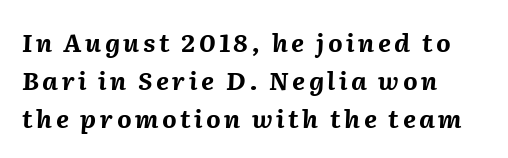
The image shows 25 px bold type, italic (leaning right); set left-aligned, normal line spacing (1.52x), not underlined.
